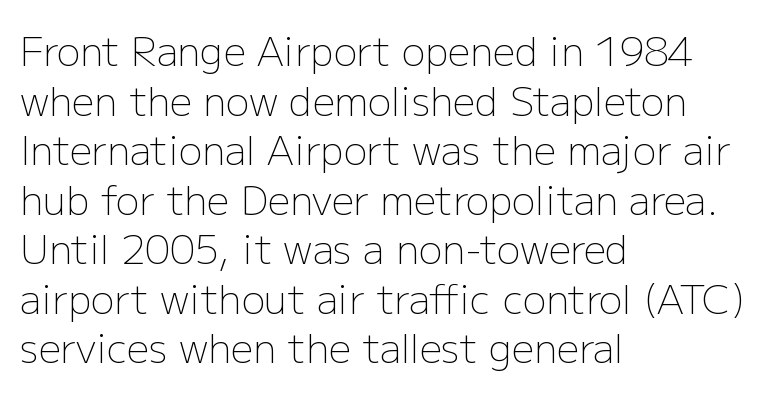
Typeset ragged right — the left edge is the straight one. Each row of text sits above clean, open space. The weight tops out at a normal text grade. Nobody touched the tracking dial on this one. This sample keeps an unexceptional amount of space between lines.
